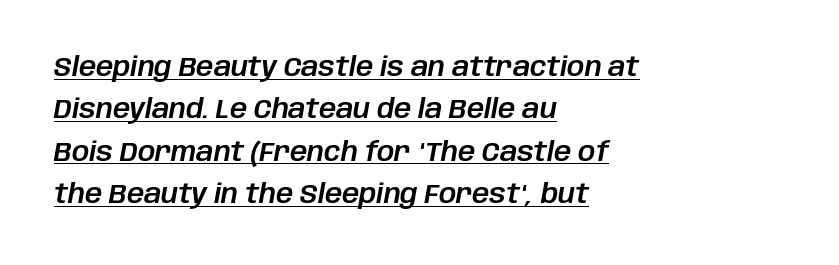
Q: Is the text italic (slanted)? A: Yes, it leans right by about 10 degrees.
Q: Is the text underlined? A: Yes.
Q: How is the paragraph aligned? A: Left-aligned.
Q: Is the spacing between letters normal or unusually wide? A: Normal.
Q: Is the spacing between lines tight, normal or loose? A: Normal.
